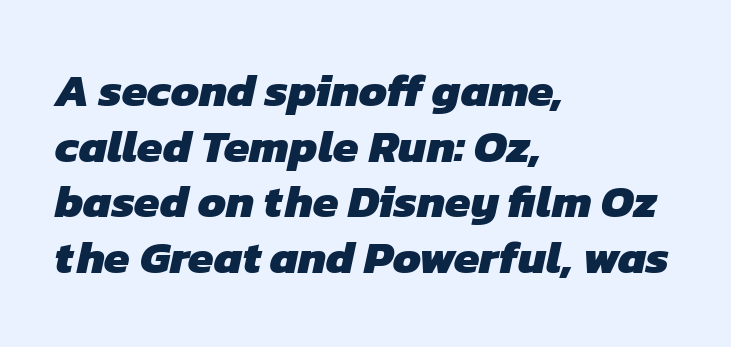
Q: Is the text bold? A: Yes.
Q: Is the typeface a serif or a sans-serif typeface? A: Sans-serif.
Q: Is the text underlined? A: No.
Q: How is the paragraph aligned? A: Left-aligned.
Q: Is the spacing between letters normal or unusually wide? A: Normal.
Q: Width (condensed, normal, or wide)? A: Normal.
Q: Stroke contrast? A: Low.
Q: x-height? A: Medium.
Q: Monospaced? A: No.
